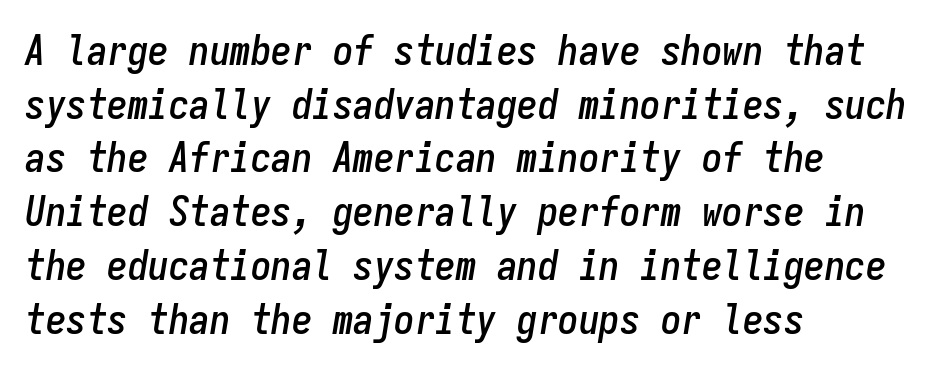
Q: Is the text italic (slanted)? A: Yes, it leans right by about 9 degrees.
Q: Is the text underlined? A: No.
Q: How is the paragraph aligned? A: Left-aligned.
Q: Is the spacing between letters normal or unusually wide? A: Normal.
Q: Is the spacing between lines tight, normal or loose? A: Normal.
Q: Width (condensed, normal, or wide)? A: Condensed.
Q: Stroke contrast? A: Low.
Q: x-height? A: Medium.
Q: Monospaced? A: Yes.
